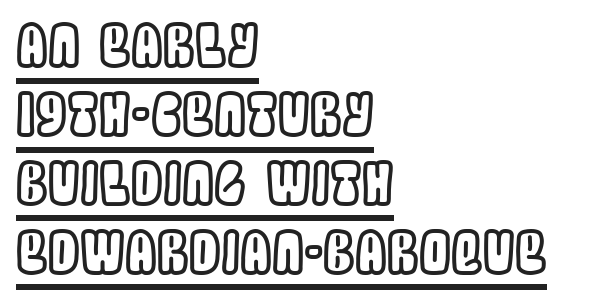
Q: Is the text italic (slanted)? A: No, it is upright.
Q: Is the text underlined? A: Yes.
Q: How is the paragraph aligned? A: Left-aligned.
Q: Is the spacing between letters normal or unusually wide? A: Normal.
Q: Width (condensed, normal, or wide)? A: Condensed.
Q: x-height? A: Large.
Q: Monospaced? A: No.
